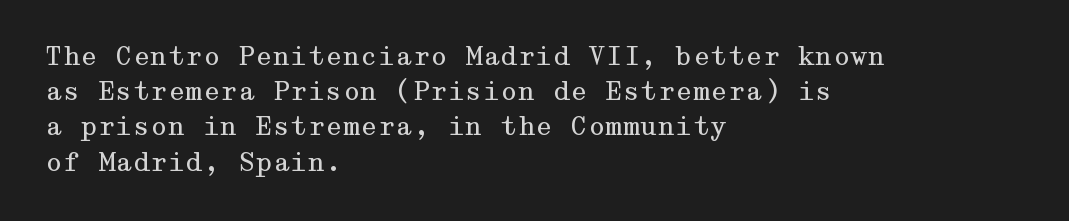
Q: Is the text bold? A: No.
Q: Is the text italic (slanted)? A: No, it is upright.
Q: Is the text underlined? A: No.
Q: How is the paragraph aligned? A: Left-aligned.
Q: Is the spacing between letters normal or unusually wide? A: Normal.
Q: Is the spacing between lines tight, normal or loose? A: Normal.
